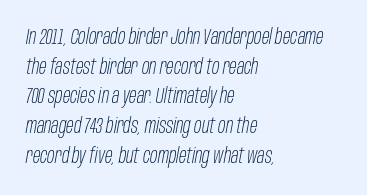
Beneath every word, the page is bare. Characters are canted at an angle relative to the baseline's perpendicular. No chunkiness to these letters — they're not bold. You could call the tracking neutral — neither tight nor loose. Horizontally, the lines are justified to the leading edge only. One glance says typical: line gaps are just what's usual.
